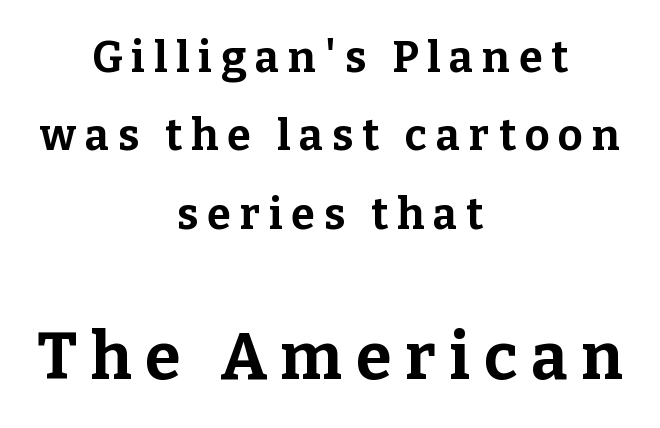
{"serif": "yes", "italic": "no", "bold": "yes", "weight": "bold", "width": "normal", "stroke_contrast": "low", "x_height": "medium", "monospaced": "no", "underline": "no", "align": "center", "line_spacing_ratio": 1.82, "letter_spacing": "wide", "letter_spacing_em": 0.21, "larger_block": "second", "size_ratio": 1.51, "glyph_px": 65}
